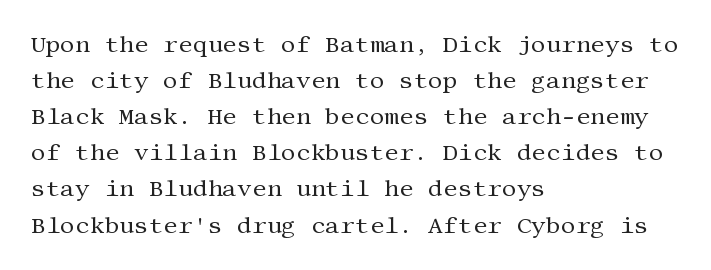
The image shows 23 px text type, upright; set left-aligned, normal line spacing (1.57x), normal letter spacing, not underlined.
